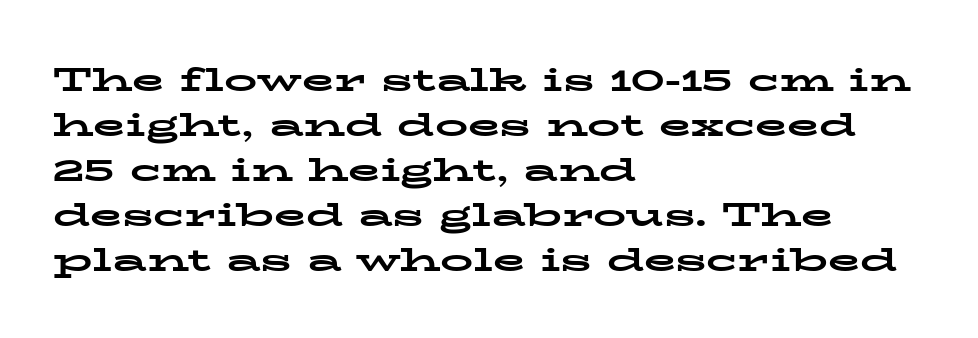
The image shows 33 px bold, wide serif type, upright; set left-aligned, normal line spacing (1.36x), normal letter spacing, not underlined; low stroke contrast and a medium x-height.
